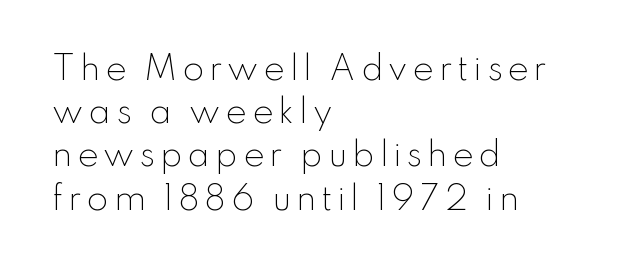
The image shows 32 px light sans-serif type, upright; set left-aligned, normal line spacing (1.35x), not underlined; low stroke contrast and a small x-height.
